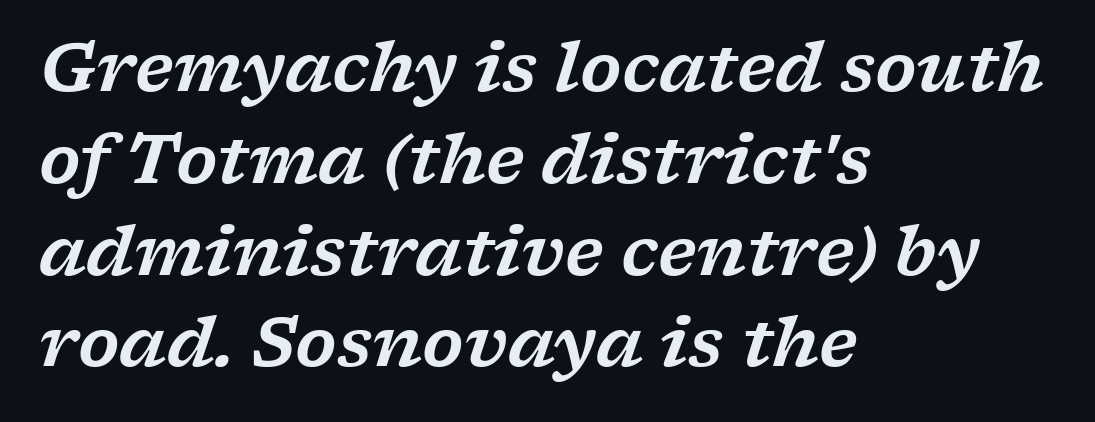
The image shows 67 px wide serif type, italic (leaning right); set left-aligned, normal line spacing (1.37x), normal letter spacing, not underlined; low stroke contrast and a medium x-height.
